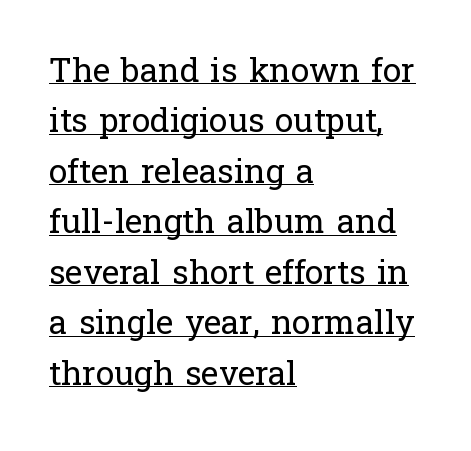
Q: Is the text bold? A: No.
Q: Is the text italic (slanted)? A: No, it is upright.
Q: Is the typeface a serif or a sans-serif typeface? A: Serif.
Q: Is the text underlined? A: Yes.
Q: How is the paragraph aligned? A: Left-aligned.
Q: Is the spacing between letters normal or unusually wide? A: Normal.
Q: Is the spacing between lines tight, normal or loose? A: Normal.
Q: Width (condensed, normal, or wide)? A: Normal.
Q: Stroke contrast? A: Low.
Q: x-height? A: Medium.
Q: Monospaced? A: No.
